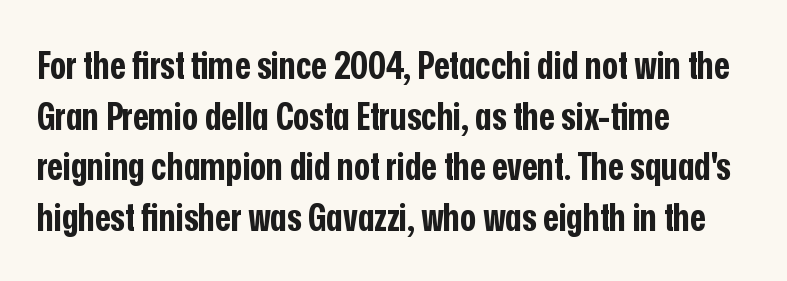
Bare-footed words on every line. Words appear dense and cohesive because spacing is normal. Each letter keeps its own natural width here, so spacing adapts to shape. The line-height multiplier appears to be the usual default. Horizontally, the lines are justified to the leading edge only. These lines carry a lot of weight — the face is fully bold.
